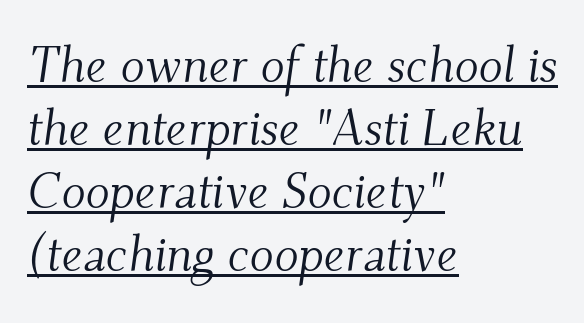
Q: Is the text bold? A: No.
Q: Is the text italic (slanted)? A: Yes, it leans right by about 9 degrees.
Q: Is the typeface a serif or a sans-serif typeface? A: Serif.
Q: Is the text underlined? A: Yes.
Q: How is the paragraph aligned? A: Left-aligned.
Q: Is the spacing between letters normal or unusually wide? A: Normal.
Q: Is the spacing between lines tight, normal or loose? A: Normal.
Q: Width (condensed, normal, or wide)? A: Normal.
Q: Stroke contrast? A: Medium.
Q: x-height? A: Small.
Q: Monospaced? A: No.
